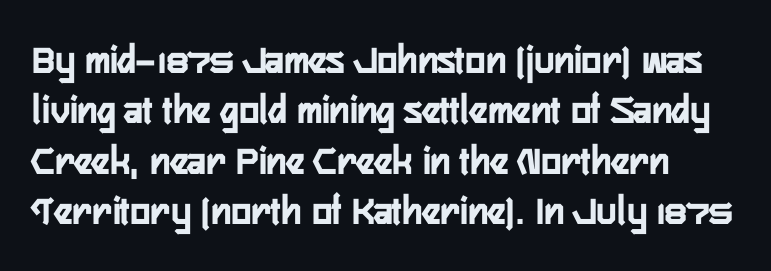
Has an underline been added? It has not. Line beginnings align vertically; line endings do not. The letters carry no serifs — their stems end cleanly without finishing strokes. Is this a fixed-width face? No — the glyphs have proportional, varying widths.
